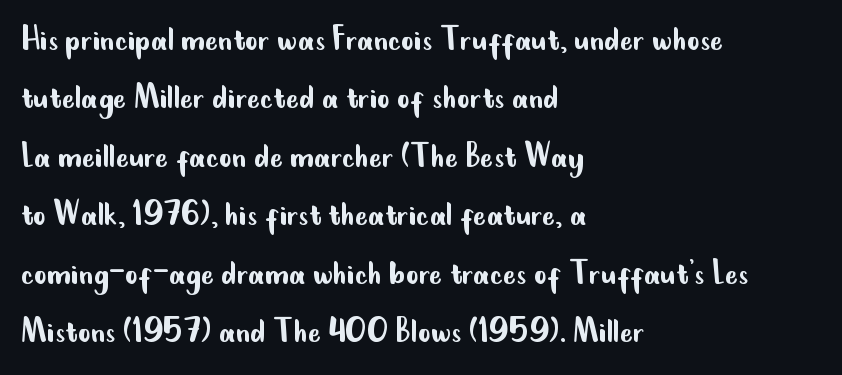
Q: Is the text bold? A: No.
Q: Is the text italic (slanted)? A: No, it is upright.
Q: Is the typeface a serif or a sans-serif typeface? A: Sans-serif.
Q: Is the text underlined? A: No.
Q: How is the paragraph aligned? A: Left-aligned.
Q: Is the spacing between letters normal or unusually wide? A: Normal.
Q: Is the spacing between lines tight, normal or loose? A: Normal.
Q: Width (condensed, normal, or wide)? A: Condensed.
Q: Stroke contrast? A: Low.
Q: x-height? A: Small.
Q: Monospaced? A: No.
